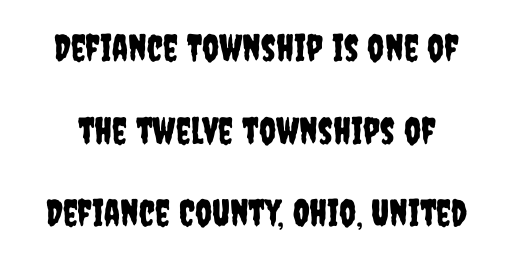
Q: Is the text italic (slanted)? A: No, it is upright.
Q: Is the typeface a serif or a sans-serif typeface? A: Sans-serif.
Q: Is the text underlined? A: No.
Q: Is the spacing between letters normal or unusually wide? A: Normal.
Q: Is the spacing between lines tight, normal or loose? A: Loose.
Q: Width (condensed, normal, or wide)? A: Condensed.
Q: Stroke contrast? A: Low.
Q: x-height? A: Large.
Q: Monospaced? A: No.
